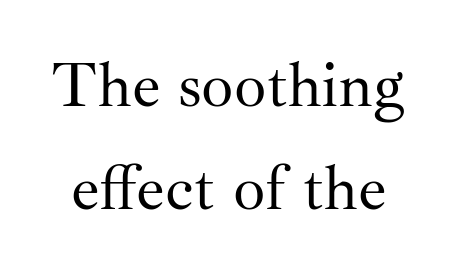
Q: Is the text bold? A: No.
Q: Is the text italic (slanted)? A: No, it is upright.
Q: Is the typeface a serif or a sans-serif typeface? A: Serif.
Q: Is the text underlined? A: No.
Q: Is the spacing between letters normal or unusually wide? A: Normal.
Q: Is the spacing between lines tight, normal or loose? A: Normal.
Q: Width (condensed, normal, or wide)? A: Normal.
Q: Stroke contrast? A: Medium.
Q: x-height? A: Small.
Q: Monospaced? A: No.
